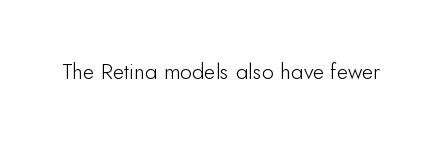
Q: Is the text bold? A: No.
Q: Is the text italic (slanted)? A: No, it is upright.
Q: Is the text underlined? A: No.
Q: Is the spacing between letters normal or unusually wide? A: Normal.
